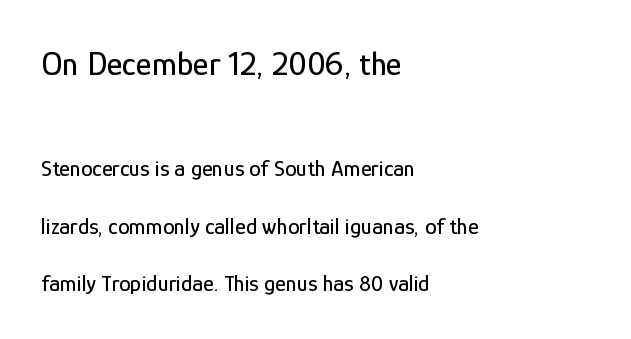
Q: Is the text italic (slanted)? A: No, it is upright.
Q: Is the typeface a serif or a sans-serif typeface? A: Sans-serif.
Q: Is the text underlined? A: No.
Q: How is the paragraph aligned? A: Left-aligned.
Q: Is the spacing between letters normal or unusually wide? A: Normal.
Q: Is the spacing between lines tight, normal or loose? A: Loose.
Q: Which block of text is set in a larger size, the first (top) or the second (bottom)? A: The first (top) one.
Q: Width (condensed, normal, or wide)? A: Condensed.
Q: Stroke contrast? A: Low.
Q: x-height? A: Medium.
Q: Monospaced? A: No.
